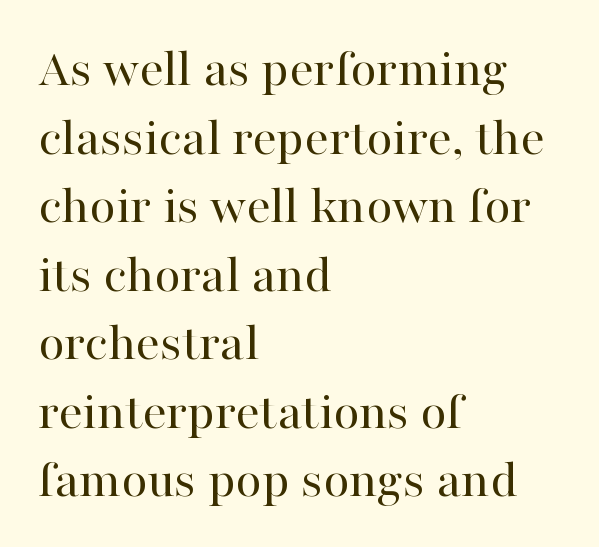
The image shows 54 px regular-weight serif type, upright; set left-aligned, normal line spacing (1.27x), normal letter spacing, not underlined; high stroke contrast and a medium x-height.
